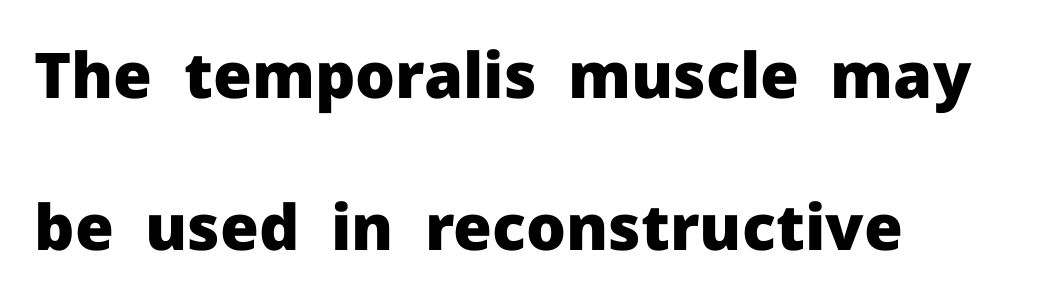
The specimen omits any rule beneath the text block's lines. A full-strength bold gives these letters their thick strokes. This sample has the flowing, uneven cadence of proportional lettering. How would I describe the line gaps? Wide and relaxed.
